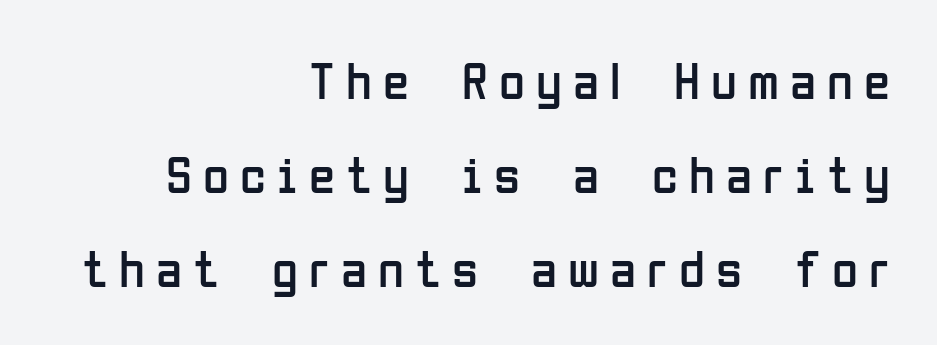
Q: Is the text bold? A: No.
Q: Is the text italic (slanted)? A: No, it is upright.
Q: Is the typeface a serif or a sans-serif typeface? A: Sans-serif.
Q: Is the text underlined? A: No.
Q: How is the paragraph aligned? A: Right-aligned.
Q: Is the spacing between letters normal or unusually wide? A: Unusually wide.
Q: Width (condensed, normal, or wide)? A: Condensed.
Q: Stroke contrast? A: Low.
Q: x-height? A: Medium.
Q: Monospaced? A: No.
